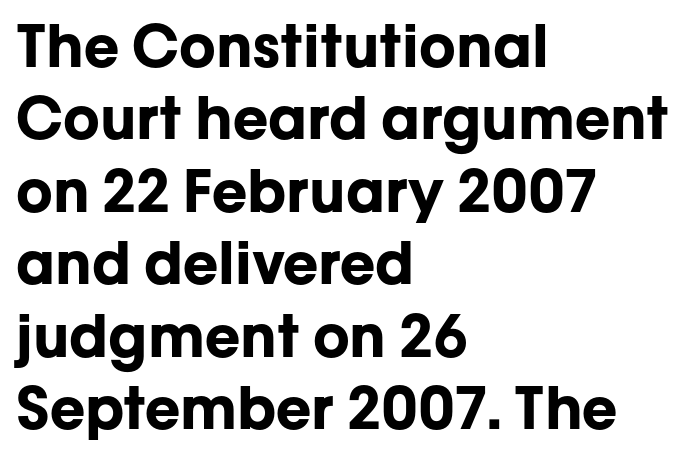
Q: Is the text bold? A: Yes.
Q: Is the text italic (slanted)? A: No, it is upright.
Q: Is the typeface a serif or a sans-serif typeface? A: Sans-serif.
Q: Is the text underlined? A: No.
Q: How is the paragraph aligned? A: Left-aligned.
Q: Is the spacing between letters normal or unusually wide? A: Normal.
Q: Is the spacing between lines tight, normal or loose? A: Normal.
Q: Width (condensed, normal, or wide)? A: Normal.
Q: Stroke contrast? A: Low.
Q: x-height? A: Medium.
Q: Monospaced? A: No.
